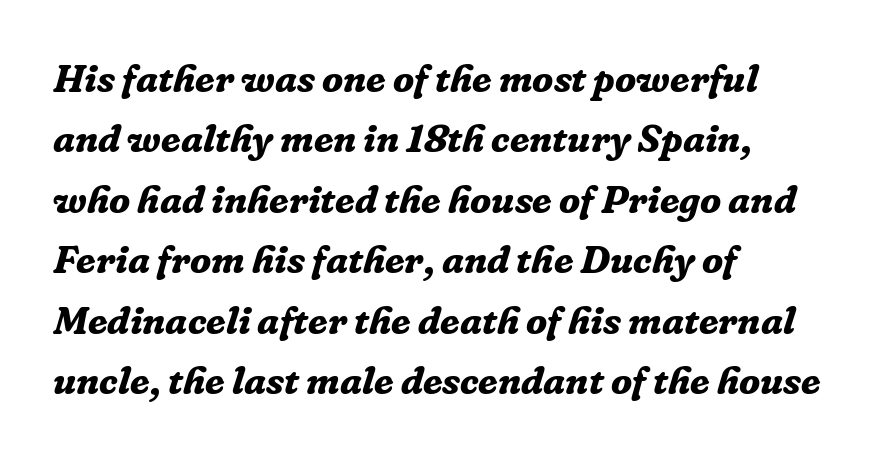
Q: Is the text bold? A: Yes.
Q: Is the text italic (slanted)? A: Yes, it leans right by about 16 degrees.
Q: Is the typeface a serif or a sans-serif typeface? A: Serif.
Q: Is the text underlined? A: No.
Q: How is the paragraph aligned? A: Left-aligned.
Q: Is the spacing between letters normal or unusually wide? A: Normal.
Q: Is the spacing between lines tight, normal or loose? A: Normal.
Q: Width (condensed, normal, or wide)? A: Normal.
Q: Stroke contrast? A: Low.
Q: x-height? A: Medium.
Q: Monospaced? A: No.
